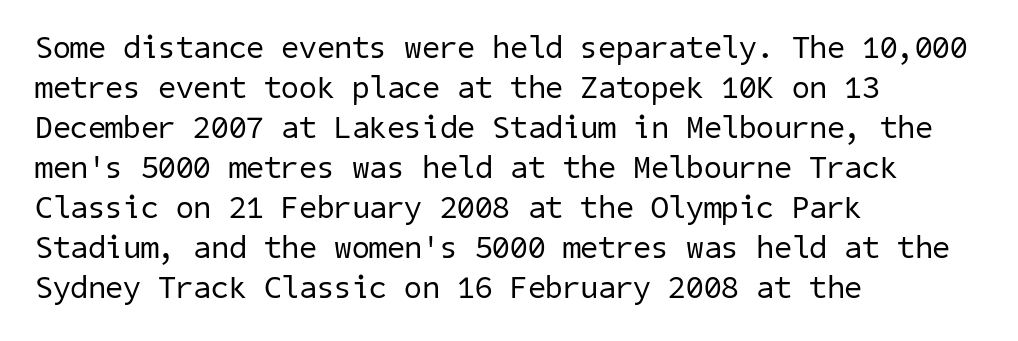
Q: Is the text bold? A: No.
Q: Is the typeface a serif or a sans-serif typeface? A: Sans-serif.
Q: Is the text underlined? A: No.
Q: How is the paragraph aligned? A: Left-aligned.
Q: Is the spacing between letters normal or unusually wide? A: Normal.
Q: Is the spacing between lines tight, normal or loose? A: Normal.
Q: Width (condensed, normal, or wide)? A: Normal.
Q: Stroke contrast? A: Low.
Q: x-height? A: Medium.
